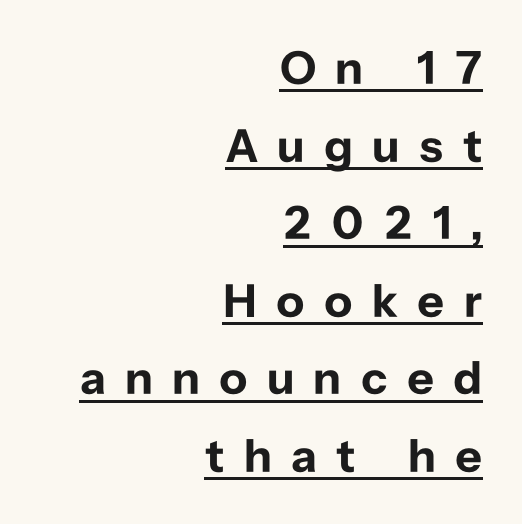
The letters are spread apart with noticeably loose tracking. Grotesque or geometric, the face here clearly has no serifs. This is the regular roman posture of the typeface. Here the designer chose a conventional face with non-uniform glyph widths. Notice how descenders clear the ascenders below comfortably — that's standard leading. The paragraph has a hard right edge and a soft left edge.
